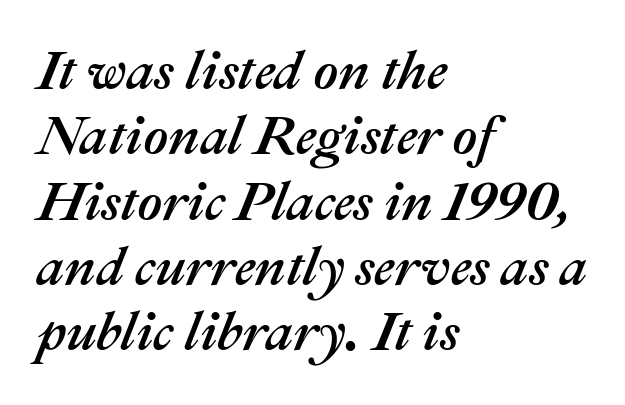
The image shows 54 px text type, italic (leaning right); set left-aligned, line spacing 1.21x, normal letter spacing, not underlined; medium stroke contrast and a medium x-height.
